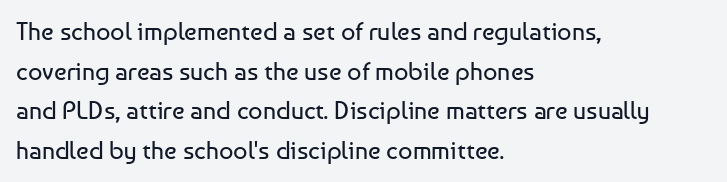
{"italic": "no", "bold": "no", "underline": "no", "align": "left", "line_spacing": "normal", "line_spacing_ratio": 1.59, "letter_spacing": "normal", "letter_spacing_em": 0.0, "glyph_px": 25}
